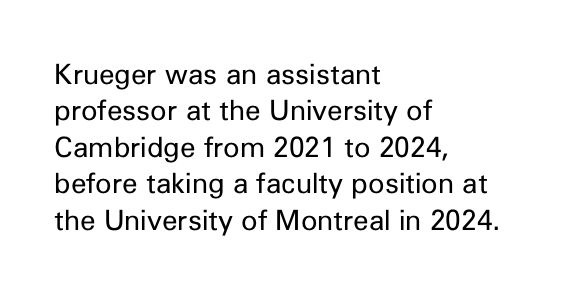
{"serif": "no", "italic": "no", "bold": "no", "weight": "regular", "width": "normal", "stroke_contrast": "low", "x_height": "medium", "monospaced": "no", "underline": "no", "align": "left", "line_spacing": "normal", "line_spacing_ratio": 1.3, "letter_spacing": "normal", "letter_spacing_em": 0.0, "glyph_px": 28}
